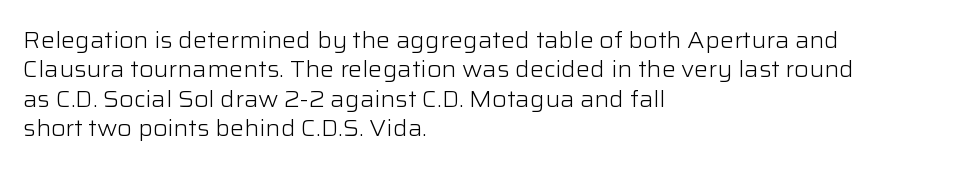
Q: Is the text bold? A: No.
Q: Is the text italic (slanted)? A: No, it is upright.
Q: Is the text underlined? A: No.
Q: How is the paragraph aligned? A: Left-aligned.
Q: Is the spacing between letters normal or unusually wide? A: Normal.
Q: Is the spacing between lines tight, normal or loose? A: Normal.
